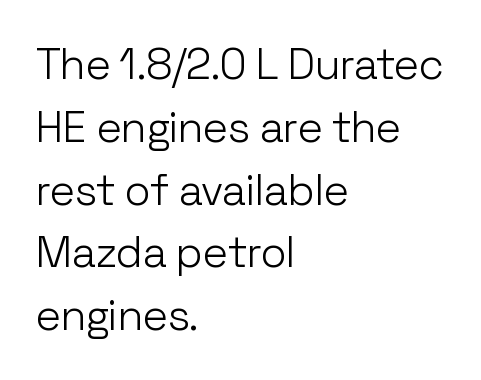
The image shows 43 px light sans-serif type, upright; set left-aligned, normal line spacing (1.46x), normal letter spacing, not underlined; low stroke contrast and a medium x-height.
